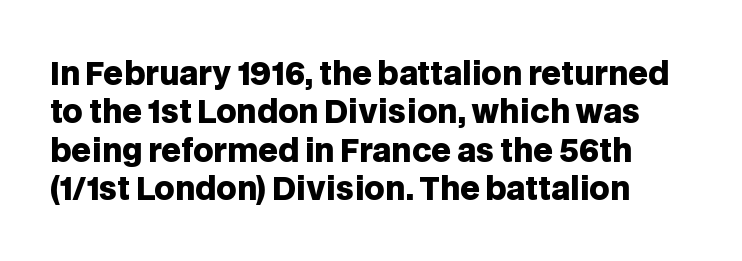
I'd describe the lettering as bold — thick and assertive. Between one letter and the next there's only the usual sliver of space. Unlike italic type, these characters show no tilt at all. Spacing verdict: proportional, widths tailored to each character. Lines of text with bare space underneath.
